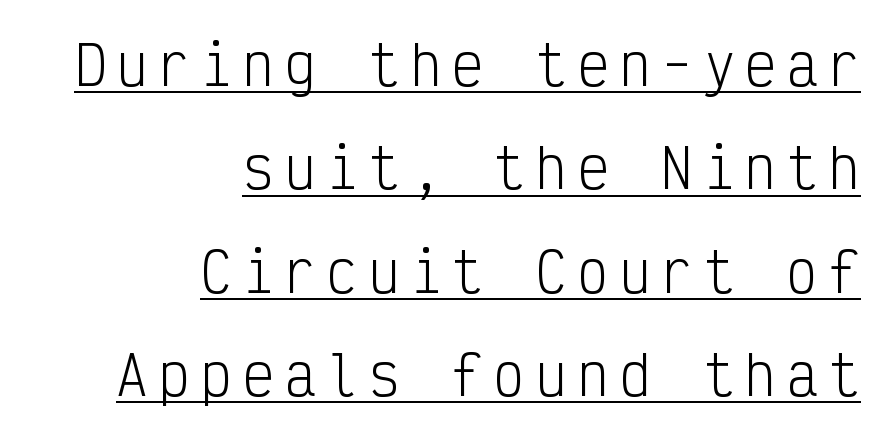
{"serif": "no", "italic": "no", "bold": "no", "weight": "light", "width": "condensed", "stroke_contrast": "low", "x_height": "medium", "monospaced": "yes", "underline": "yes", "align": "right", "line_spacing": "loose", "line_spacing_ratio": 1.95, "glyph_px": 53}
